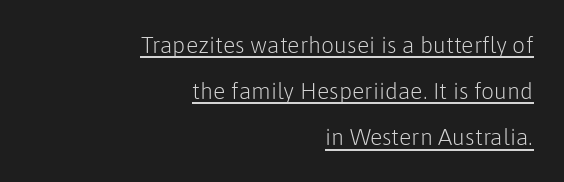
The string is rendered with underlining switched on. Do the letters lean? They stand straight. Students, note that the glyphs here touch the page at normal intervals. Which margin do the lines hug? The right one — the left edge is uneven. Heft: none added — not bold.
